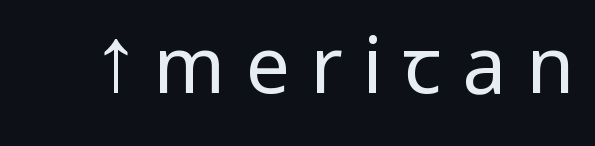
No letter is thick-stroked: the sample isn't bold. Lines of text with bare space underneath. To sum up the face: it is a sans, with no serifs. Quick note: not italic, upright.
